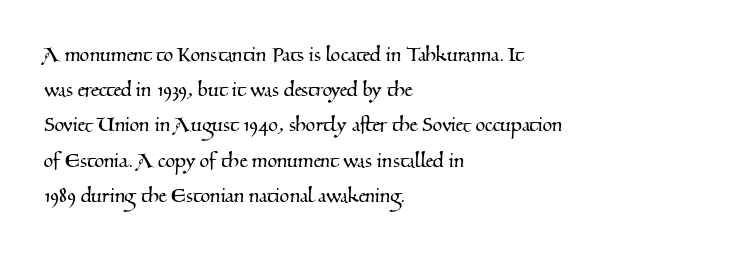
Q: Is the text underlined? A: No.
Q: How is the paragraph aligned? A: Left-aligned.
Q: Is the spacing between letters normal or unusually wide? A: Normal.
Q: Is the spacing between lines tight, normal or loose? A: Normal.
